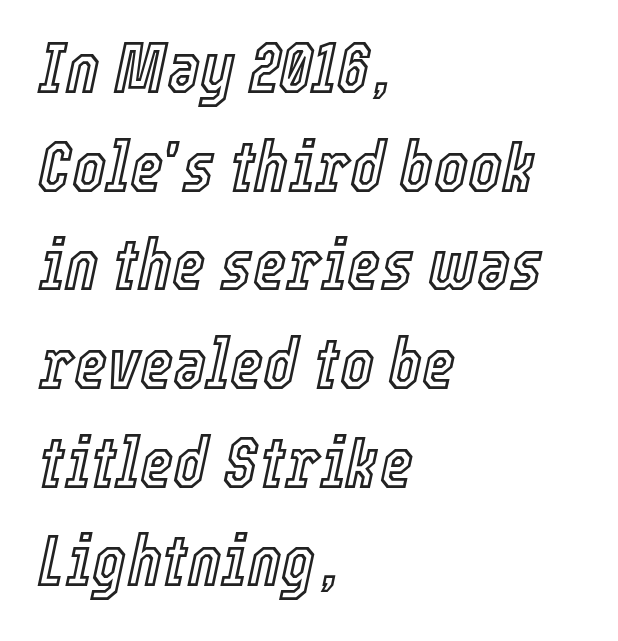
The image shows 72 px condensed type, italic (leaning right); set left-aligned, normal line spacing (1.37x), normal letter spacing, not underlined; a medium x-height.
